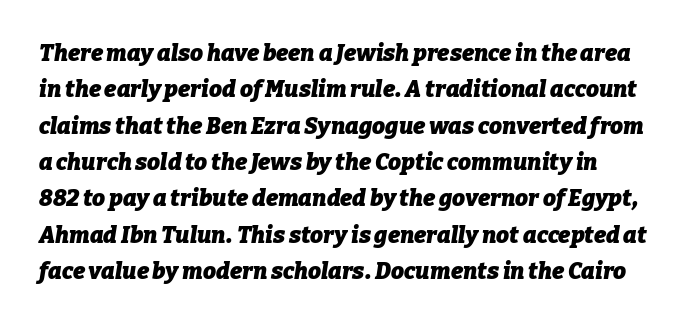
{"italic": "yes", "lean": "right", "slant_degrees": 9, "bold": "yes", "underline": "no", "line_spacing": "normal", "line_spacing_ratio": 1.58, "letter_spacing": "normal", "letter_spacing_em": 0.0, "glyph_px": 23}
